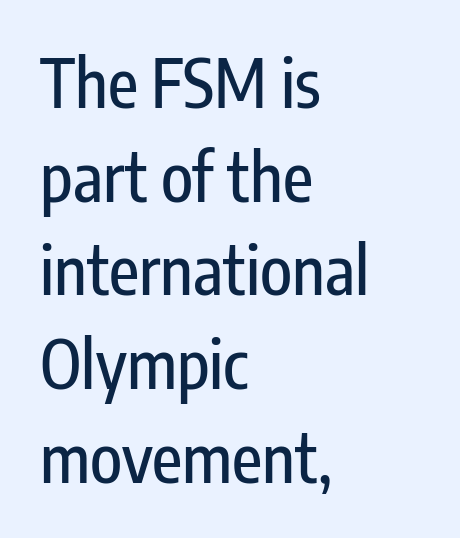
{"serif": "no", "italic": "no", "width": "condensed", "stroke_contrast": "low", "x_height": "medium", "monospaced": "no", "underline": "no", "align": "left", "line_spacing": "normal", "line_spacing_ratio": 1.42, "letter_spacing": "normal", "letter_spacing_em": 0.0, "glyph_px": 66}
